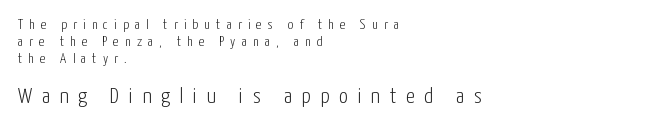
Is the letter spacing exaggerated? Yes — the characters are pushed far apart. The axis of the letterforms is exactly vertical. Anything drawn beneath the words? Only blank space. These lines are set flush left with a ragged right edge.
